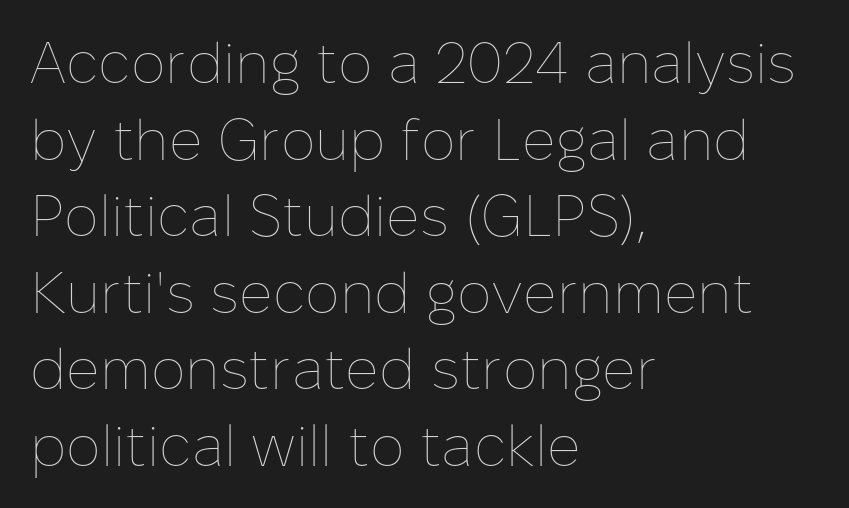
{"italic": "no", "bold": "no", "weight": "thin", "width": "normal", "stroke_contrast": "low", "x_height": "medium", "monospaced": "no", "underline": "no", "align": "left", "line_spacing": "normal", "line_spacing_ratio": 1.32, "letter_spacing": "normal", "letter_spacing_em": 0.0, "glyph_px": 58}
